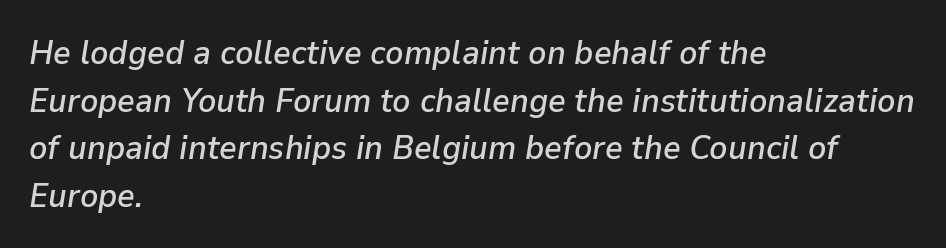
{"italic": "yes", "lean": "right", "slant_degrees": 9, "width": "normal", "stroke_contrast": "low", "x_height": "medium", "monospaced": "no", "underline": "no", "align": "left", "line_spacing": "normal", "line_spacing_ratio": 1.4, "letter_spacing": "normal", "letter_spacing_em": 0.0, "glyph_px": 34}
